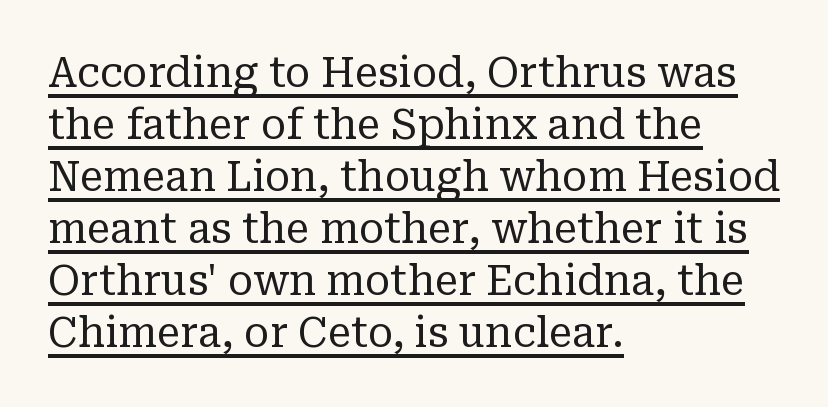
The image shows 42 px regular-weight serif type, upright; set left-aligned, line spacing 1.24x, normal letter spacing, underlined; low stroke contrast and a medium x-height.
